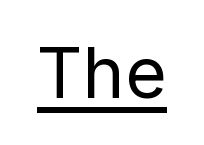
{"serif": "no", "italic": "no", "bold": "no", "weight": "regular", "width": "normal", "stroke_contrast": "low", "x_height": "medium", "monospaced": "no", "underline": "yes", "letter_spacing": "normal", "letter_spacing_em": 0.0, "glyph_px": 71}
